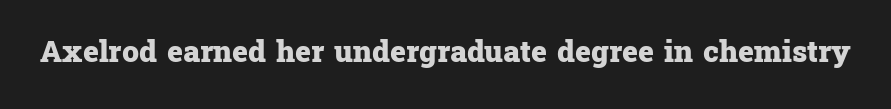
Q: Is the text bold? A: Yes.
Q: Is the text italic (slanted)? A: No, it is upright.
Q: Is the typeface a serif or a sans-serif typeface? A: Serif.
Q: Is the text underlined? A: No.
Q: Is the spacing between letters normal or unusually wide? A: Normal.
Q: Width (condensed, normal, or wide)? A: Normal.
Q: Stroke contrast? A: Low.
Q: x-height? A: Medium.
Q: Monospaced? A: No.
